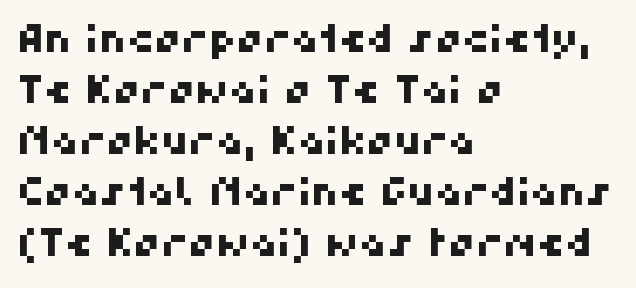
{"serif": "no", "width": "normal", "stroke_contrast": "high", "x_height": "medium", "monospaced": "no", "underline": "no", "align": "left", "line_spacing": "normal", "line_spacing_ratio": 1.34, "letter_spacing": "normal", "letter_spacing_em": 0.0, "glyph_px": 38}
